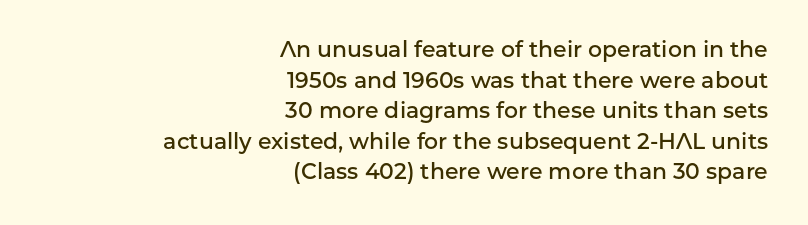
{"italic": "no", "bold": "semi", "underline": "no", "align": "right", "line_spacing": "normal", "line_spacing_ratio": 1.39, "letter_spacing": "normal", "letter_spacing_em": 0.0, "glyph_px": 22}
